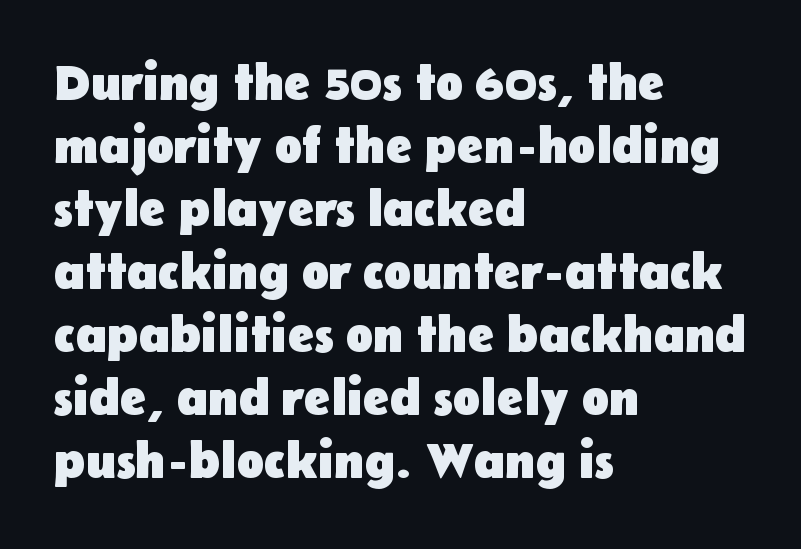
Q: Is the text bold? A: Yes.
Q: Is the text italic (slanted)? A: No, it is upright.
Q: Is the typeface a serif or a sans-serif typeface? A: Sans-serif.
Q: Is the text underlined? A: No.
Q: How is the paragraph aligned? A: Left-aligned.
Q: Is the spacing between letters normal or unusually wide? A: Normal.
Q: Is the spacing between lines tight, normal or loose? A: Normal.
Q: Width (condensed, normal, or wide)? A: Normal.
Q: Stroke contrast? A: Low.
Q: x-height? A: Medium.
Q: Monospaced? A: No.
